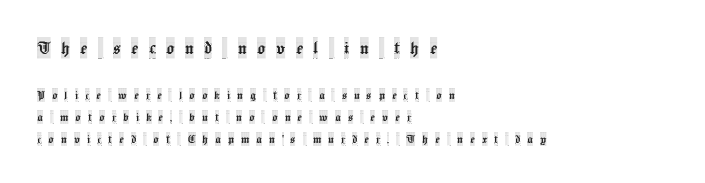
The image shows 21 px text type, upright; set left-aligned, normal line spacing (1.57x), unusually wide letter spacing (+0.49 em), not underlined; the first (top) block is 1.5x larger.
